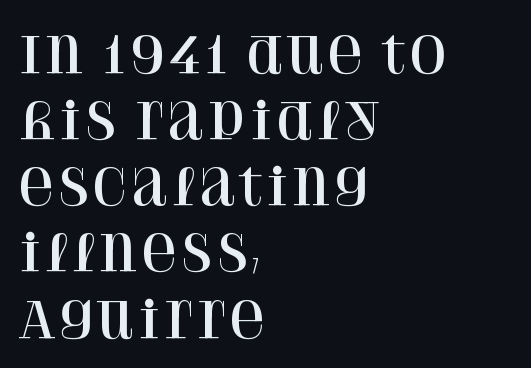
The image shows 49 px serif type, upright; set left-aligned, normal line spacing (1.35x), normal letter spacing, not underlined; high stroke contrast and a large x-height.
